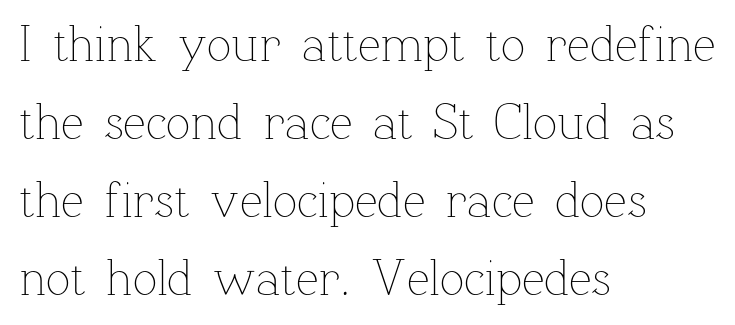
{"italic": "no", "bold": "no", "weight": "thin", "width": "normal", "stroke_contrast": "low", "x_height": "medium", "monospaced": "no", "underline": "no", "align": "left", "line_spacing": "normal", "line_spacing_ratio": 1.53, "letter_spacing": "normal", "letter_spacing_em": 0.0, "glyph_px": 51}
